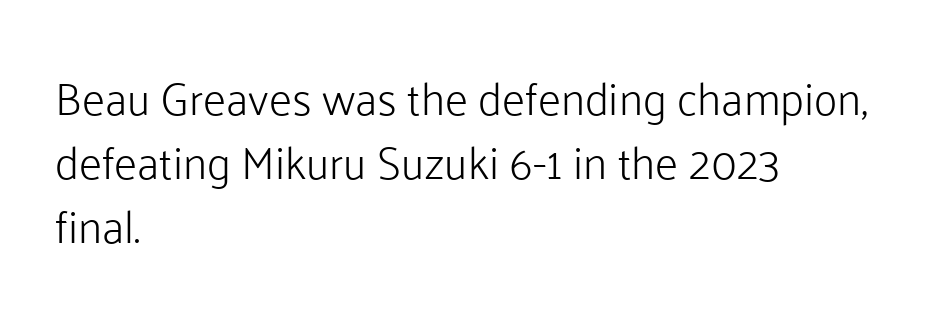
{"serif": "no", "italic": "no", "bold": "no", "weight": "light", "width": "normal", "stroke_contrast": "low", "x_height": "medium", "monospaced": "no", "underline": "no", "align": "left", "line_spacing": "normal", "line_spacing_ratio": 1.42, "letter_spacing": "normal", "letter_spacing_em": 0.0, "glyph_px": 45}
